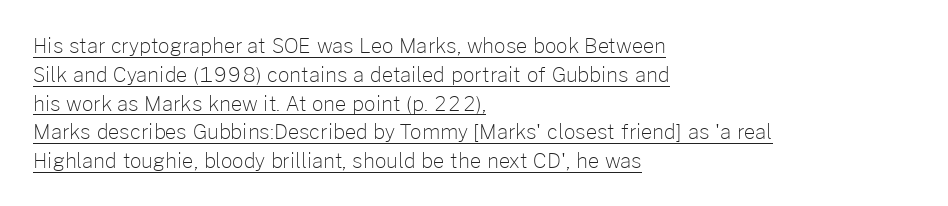
{"italic": "no", "bold": "no", "underline": "yes", "align": "left", "line_spacing": "normal", "line_spacing_ratio": 1.44, "letter_spacing": "normal", "letter_spacing_em": 0.0, "glyph_px": 20}
